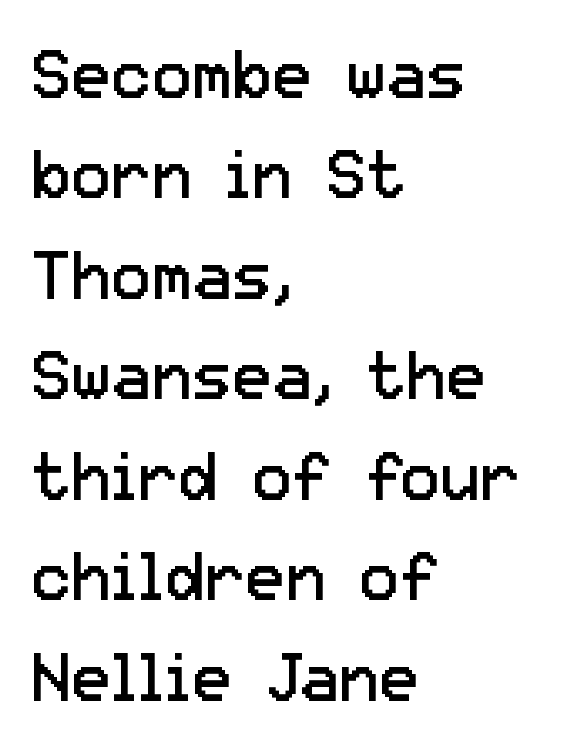
The image shows 67 px regular-weight sans-serif type, upright; set left-aligned, normal line spacing (1.5x), normal letter spacing, not underlined; low stroke contrast and a medium x-height.
